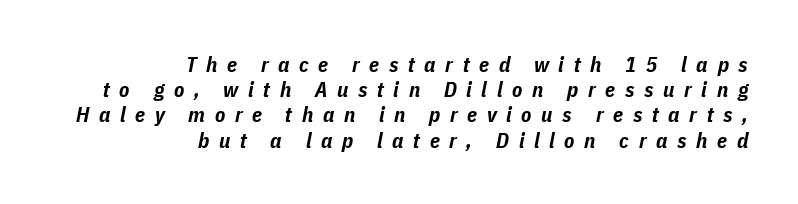
Q: Is the text bold? A: Yes.
Q: Is the text italic (slanted)? A: Yes, it leans right by about 11 degrees.
Q: Is the text underlined? A: No.
Q: How is the paragraph aligned? A: Right-aligned.
Q: Is the spacing between letters normal or unusually wide? A: Unusually wide.
